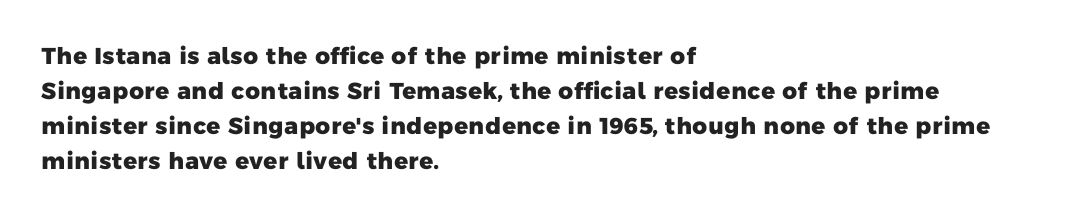
{"bold": "yes", "underline": "no", "align": "left", "line_spacing": "normal", "line_spacing_ratio": 1.52, "letter_spacing": "normal", "letter_spacing_em": 0.0, "glyph_px": 23}
